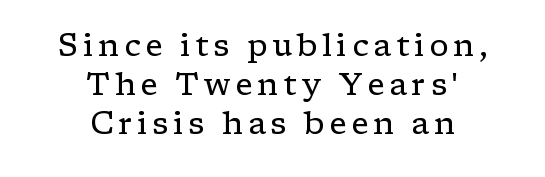
{"serif": "yes", "italic": "no", "bold": "no", "weight": "regular", "width": "wide", "stroke_contrast": "low", "x_height": "medium", "monospaced": "no", "underline": "no", "align": "center", "line_spacing": "normal", "line_spacing_ratio": 1.26, "glyph_px": 31}
